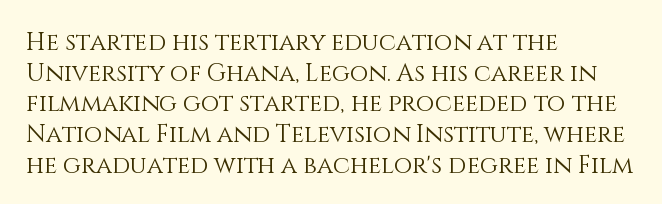
Is the type heavy? It reads as light-to-regular instead. Leftover space on each line is placed entirely after the last word. Characters follow at the spacing the type designer built in. The passage shown stacks its lines at a standard gap.
